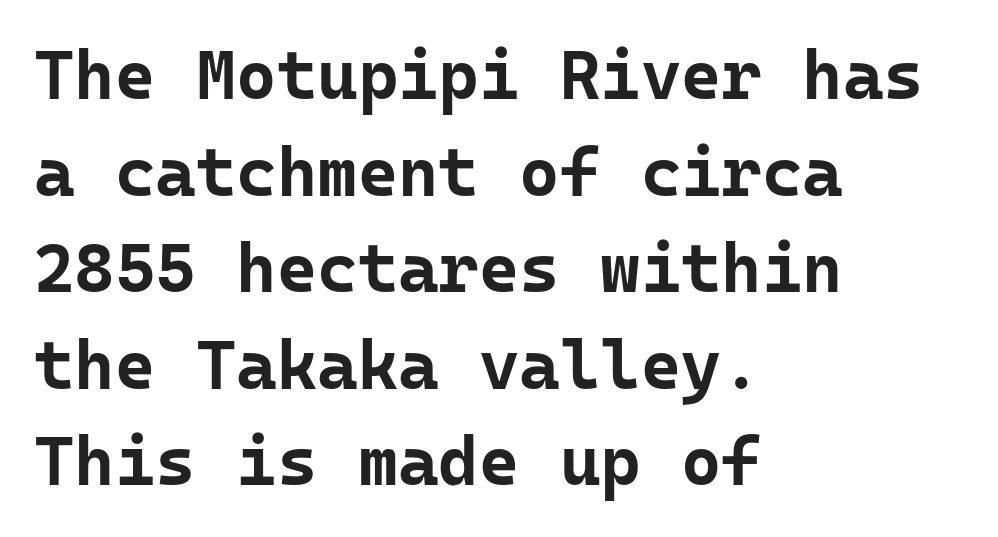
If you drew a line through each stem, it would be perfectly vertical. The rendering shows plain stroke endings on the letterforms — a sans-serif design. Each word holds together tightly as a unit, with standard inter-letter gaps. Alignment: flush left. The zone under the glyphs is completely vacant. The leading is moderate, giving the passage an even texture.
